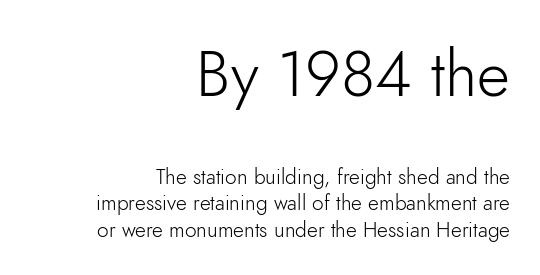
The typesetting does not lean heavy: it is not bold. The gaps between neighbouring characters are ordinary and unremarkable. Type size steps down from the first block to the second. Does the leading feel generous? No, just average. Rendered with straight, roman letterforms. Honestly, there is no underline to notice here at all.
